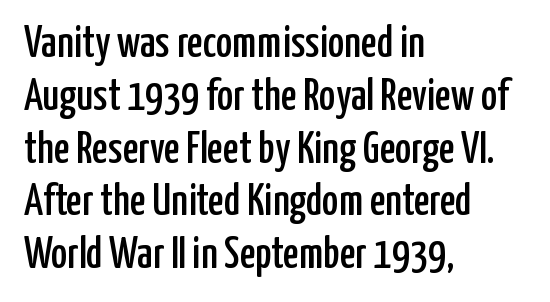
The string is rendered with underlining switched off. Each word holds together tightly as a unit, with standard inter-letter gaps. Horizontally, the lines are justified to the leading edge only. Nope, not italic — everything's standing straight. Note: no serifs on the glyphs. Think of a printed novel: that variable character pitch is what you see here.
